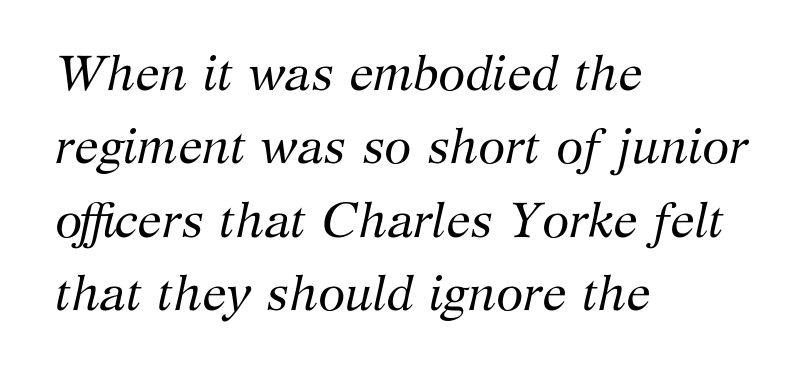
Each word holds together tightly as a unit, with standard inter-letter gaps. The lettering tilts uniformly, giving the passage an italic look. The face used here is seriffed, in the tradition of book romans. Students, observe: this is what conventionally led text looks like.
